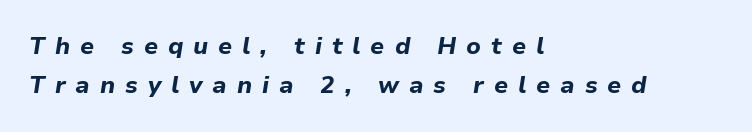
Q: Is the text bold? A: Yes.
Q: Is the text italic (slanted)? A: Yes, it leans right by about 9 degrees.
Q: Is the text underlined? A: No.
Q: How is the paragraph aligned? A: Left-aligned.
Q: Is the spacing between letters normal or unusually wide? A: Unusually wide.
Q: Is the spacing between lines tight, normal or loose? A: Normal.
